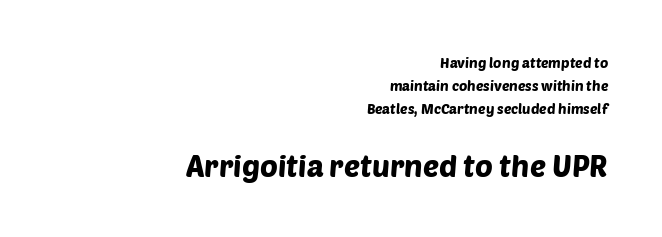
Q: Is the typeface a serif or a sans-serif typeface? A: Sans-serif.
Q: Is the text underlined? A: No.
Q: How is the paragraph aligned? A: Right-aligned.
Q: Is the spacing between letters normal or unusually wide? A: Normal.
Q: Is the spacing between lines tight, normal or loose? A: Normal.
Q: Which block of text is set in a larger size, the first (top) or the second (bottom)? A: The second (bottom) one.
Q: Width (condensed, normal, or wide)? A: Normal.
Q: Stroke contrast? A: Low.
Q: x-height? A: Large.
Q: Monospaced? A: No.
